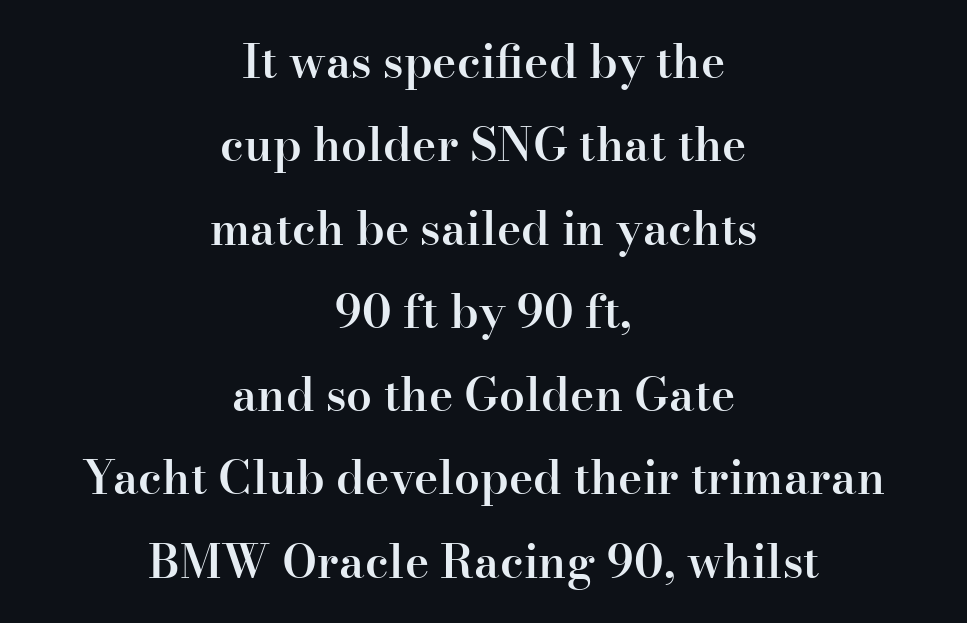
{"serif": "yes", "italic": "no", "bold": "semi", "weight": "semibold", "width": "normal", "stroke_contrast": "high", "x_height": "small", "monospaced": "no", "underline": "no", "align": "center", "line_spacing_ratio": 1.81, "letter_spacing": "normal", "letter_spacing_em": 0.0, "glyph_px": 46}
